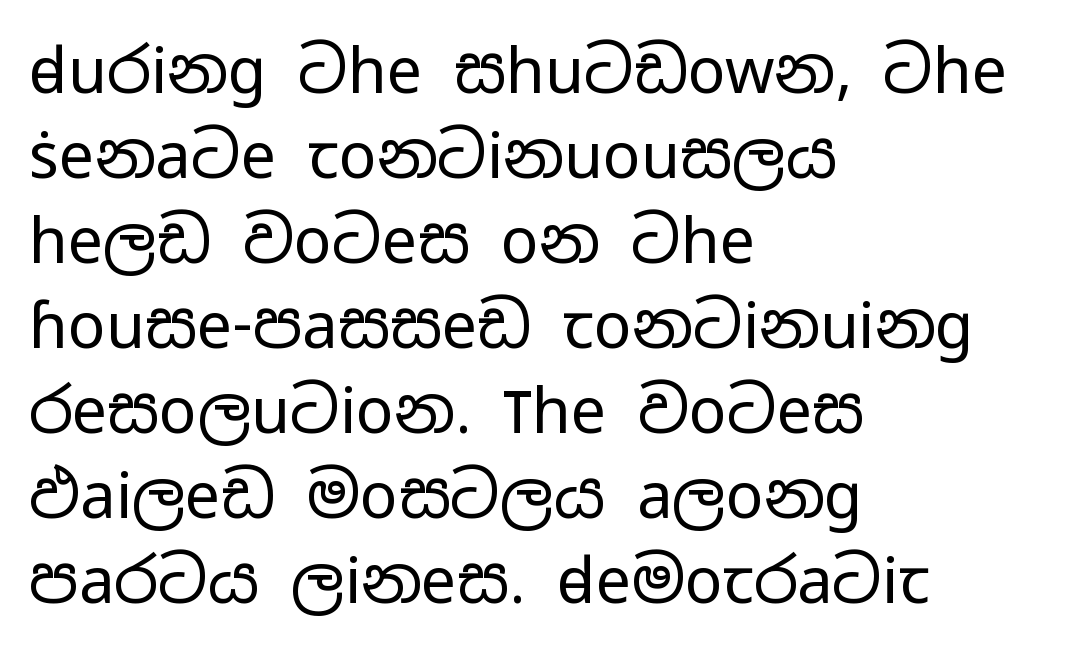
The image shows 63 px regular-weight, wide sans-serif type, upright; set left-aligned, normal line spacing (1.35x), normal letter spacing, not underlined; low stroke contrast and a medium x-height.
